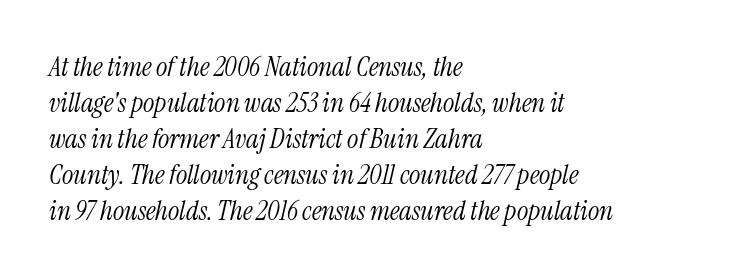
{"italic": "yes", "lean": "right", "slant_degrees": 13, "bold": "no", "underline": "no", "align": "left", "line_spacing": "normal", "line_spacing_ratio": 1.33, "letter_spacing": "normal", "letter_spacing_em": 0.0, "glyph_px": 27}
